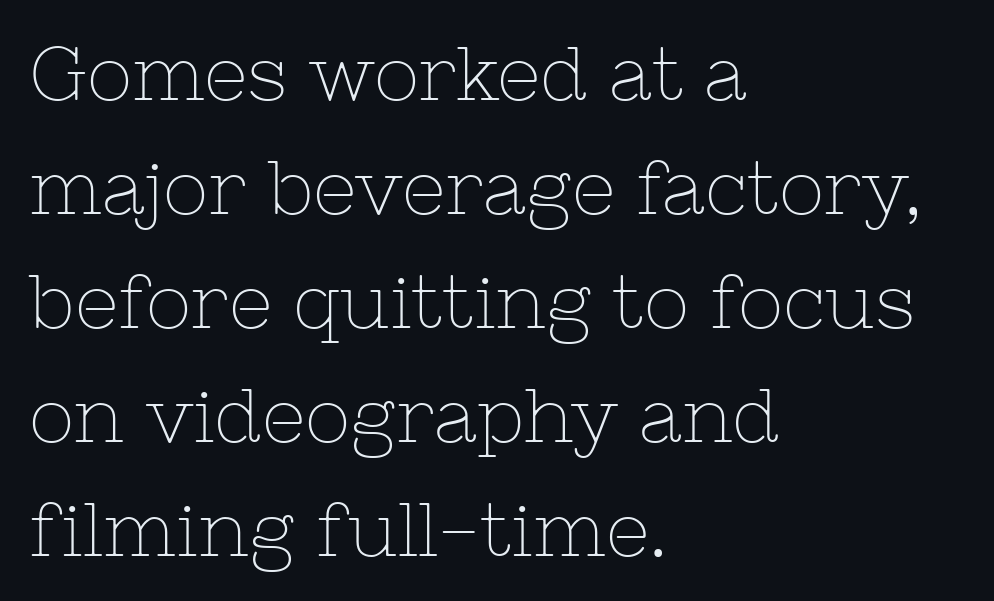
{"serif": "yes", "italic": "no", "bold": "no", "weight": "thin", "width": "normal", "stroke_contrast": "low", "x_height": "medium", "monospaced": "no", "underline": "no", "align": "left", "line_spacing": "normal", "line_spacing_ratio": 1.5, "letter_spacing": "normal", "letter_spacing_em": 0.0, "glyph_px": 76}
